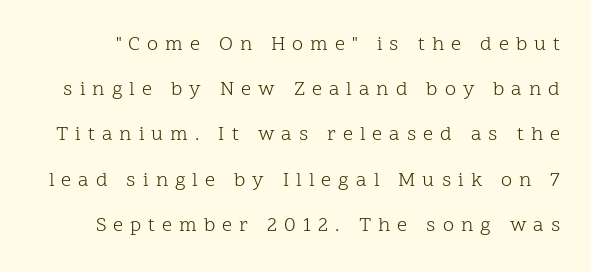
Q: Is the text bold? A: No.
Q: Is the text italic (slanted)? A: No, it is upright.
Q: Is the text underlined? A: No.
Q: Is the spacing between letters normal or unusually wide? A: Unusually wide.
Q: Is the spacing between lines tight, normal or loose? A: Loose.
